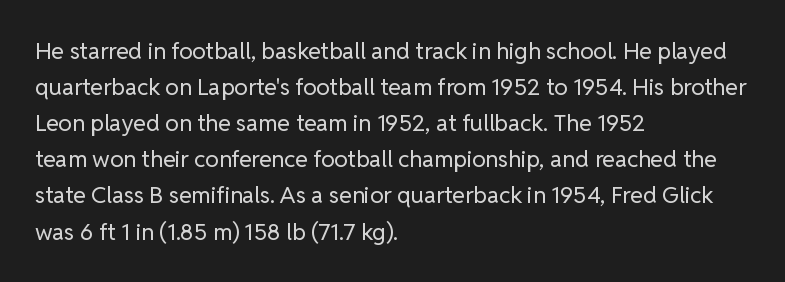
The image shows 23 px text type, upright; set left-aligned, normal line spacing (1.57x), normal letter spacing, not underlined.
